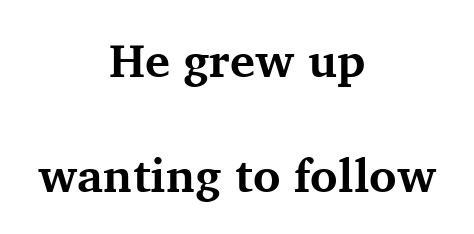
The image shows 47 px bold serif type, upright; set centered, loose line spacing (2.45x), normal letter spacing, not underlined; medium stroke contrast and a medium x-height.
